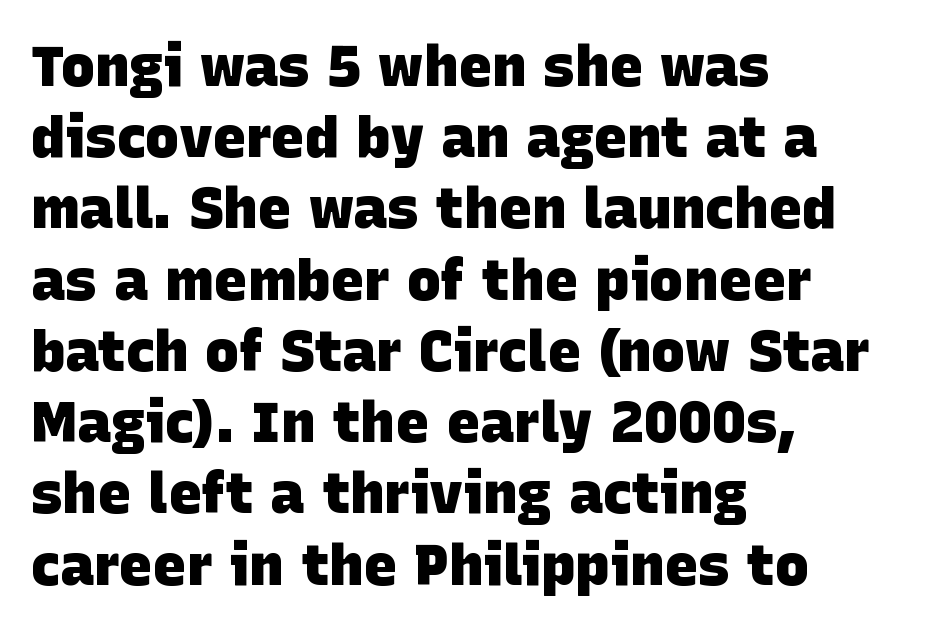
The rendering uses natural spacing where letterforms have individual widths. Decoration check: the copy has no underline. Regarding leading, the lines here are spaced in the standard way. You can tell from the bare stems that sans-serif type was used. Observe the ordinary spacing: letters are neighbours, not strangers.
